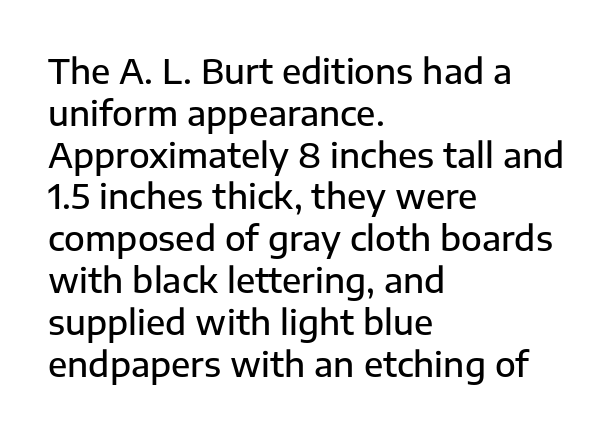
Q: Is the text bold? A: Semi-bold.
Q: Is the text italic (slanted)? A: No, it is upright.
Q: Is the typeface a serif or a sans-serif typeface? A: Sans-serif.
Q: Is the text underlined? A: No.
Q: How is the paragraph aligned? A: Left-aligned.
Q: Is the spacing between letters normal or unusually wide? A: Normal.
Q: Width (condensed, normal, or wide)? A: Normal.
Q: Stroke contrast? A: Low.
Q: x-height? A: Medium.
Q: Monospaced? A: No.
